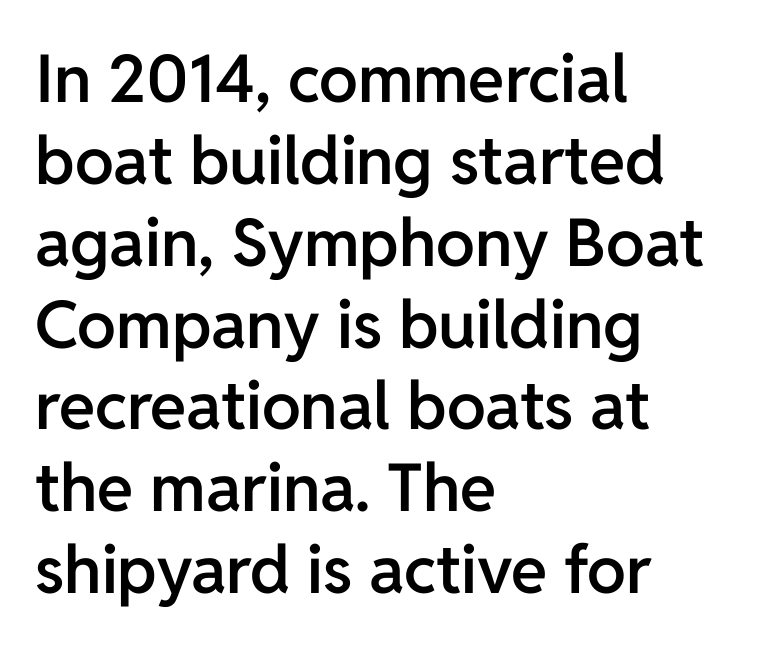
{"serif": "no", "italic": "no", "bold": "semi", "weight": "semibold", "width": "normal", "stroke_contrast": "low", "x_height": "medium", "monospaced": "no", "underline": "no", "align": "left", "line_spacing_ratio": 1.24, "letter_spacing": "normal", "letter_spacing_em": 0.0, "glyph_px": 66}
